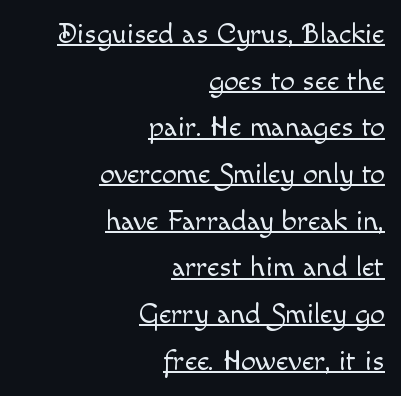
Q: Is the text bold? A: No.
Q: Is the text italic (slanted)? A: No, it is upright.
Q: Is the text underlined? A: Yes.
Q: How is the paragraph aligned? A: Right-aligned.
Q: Is the spacing between letters normal or unusually wide? A: Normal.
Q: Is the spacing between lines tight, normal or loose? A: Normal.
Q: Width (condensed, normal, or wide)? A: Normal.
Q: x-height? A: Small.
Q: Monospaced? A: No.
